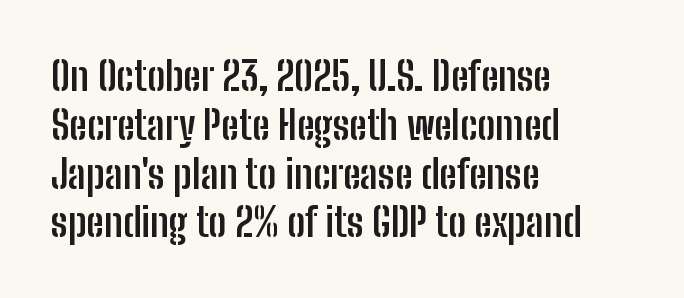
This sample uses plain, unmodified letter spacing. This rendering uses left alignment, leaving the right contour irregular. To sum up the face: it is a sans, with no serifs. The letters advance in unequal steps, a hallmark of proportional type. Strokes here are thick enough to call this a true bold.
